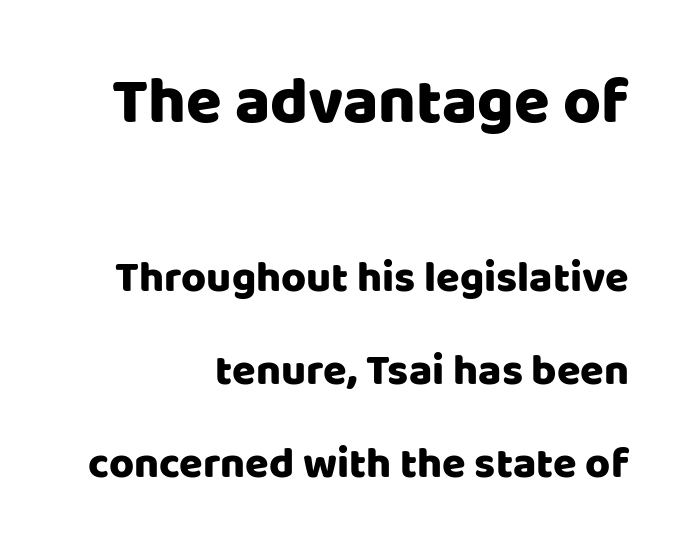
The rendering shows plain stroke endings on the letterforms — a sans-serif design. This rendering leaves character spacing at its baseline value. Beneath every word, the page is bare. These two chunks differ in scale, with the top chunk taking the larger measure. The line-height multiplier appears high, well above default.
